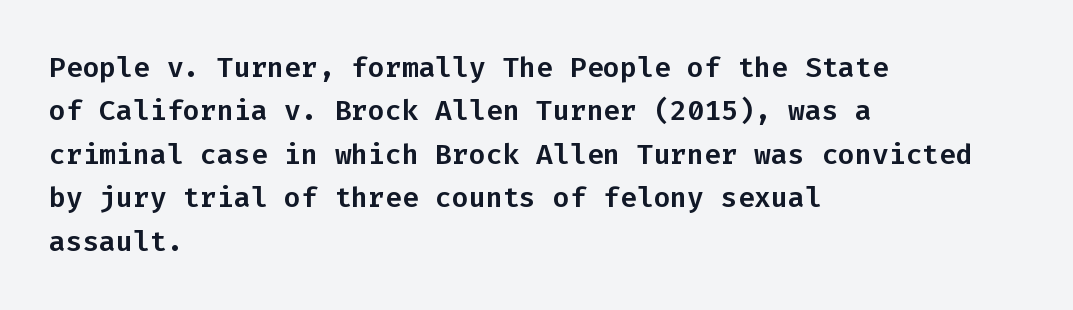
The image shows 28 px sans-serif type, upright, monospaced; set left-aligned, normal line spacing (1.55x), normal letter spacing, not underlined; low stroke contrast and a medium x-height.
